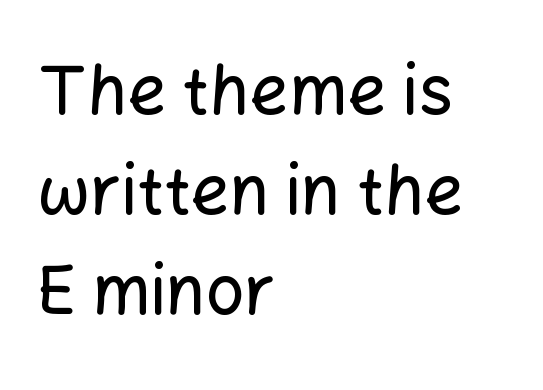
The image shows 68 px sans-serif type, upright; set left-aligned, normal line spacing (1.47x), normal letter spacing, not underlined; low stroke contrast and a medium x-height.
